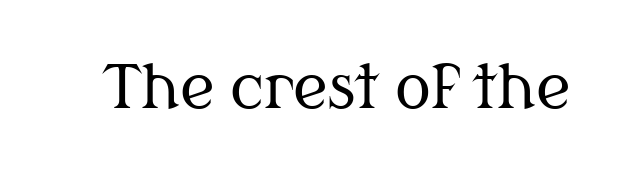
The image shows 60 px regular-weight serif type, upright; set normal letter spacing, not underlined; medium stroke contrast and a medium x-height.
